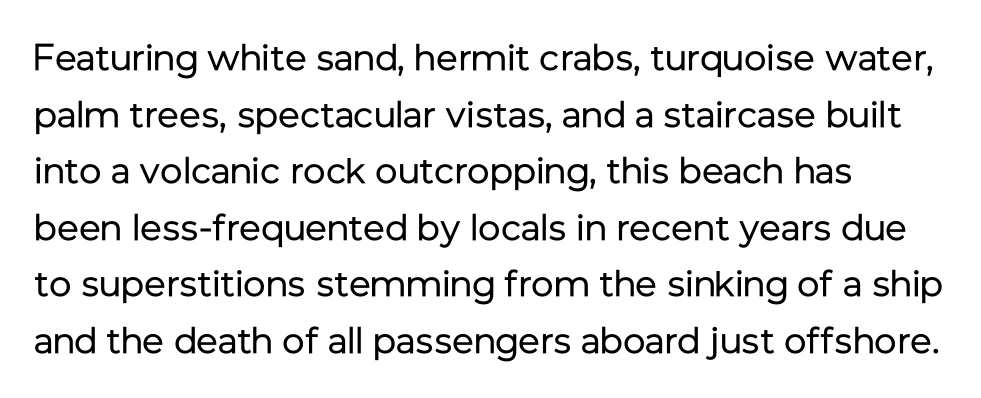
No word sits above an underline. Italic? Not at all — the glyphs are vertical. Note the varied advance widths — an 'i' is clearly narrower than an 'm'. The passage shown is typeset with a sans-serif family. Between one letter and the next there's only the usual sliver of space.
